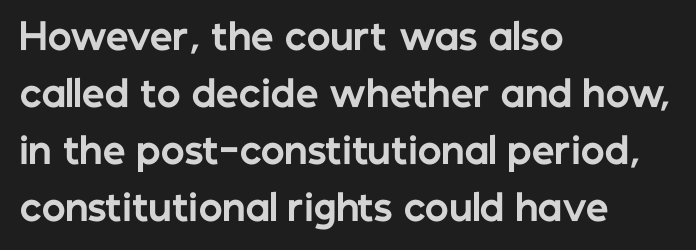
The image shows 36 px bold sans-serif type, upright; set left-aligned, normal line spacing (1.58x), normal letter spacing, not underlined; low stroke contrast and a medium x-height.
